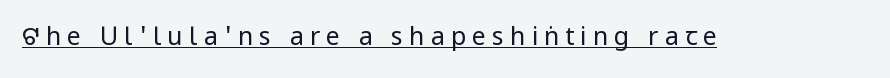
Q: Is the text bold? A: No.
Q: Is the text italic (slanted)? A: No, it is upright.
Q: Is the text underlined? A: Yes.
Q: Is the spacing between letters normal or unusually wide? A: Unusually wide.
